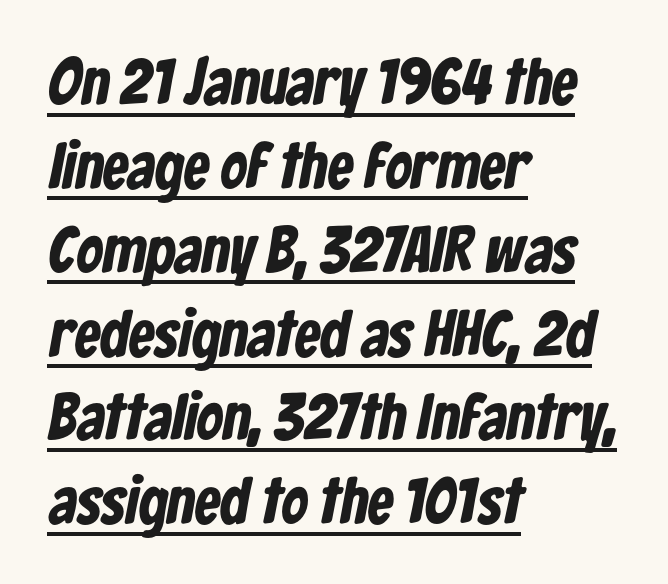
Horizontal alignment here is leftward, the default for most running prose. The rendered words wear a rule along their underside. Summary of weight: heavy, a full bold. Grotesque or geometric, the face here clearly has no serifs. Think of a printed novel: that variable character pitch is what you see here.
